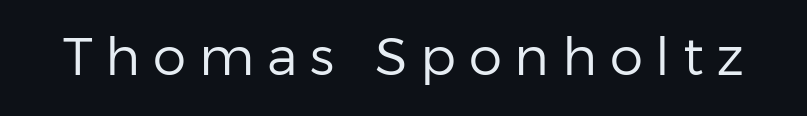
Q: Is the text bold? A: No.
Q: Is the text italic (slanted)? A: No, it is upright.
Q: Is the typeface a serif or a sans-serif typeface? A: Sans-serif.
Q: Is the text underlined? A: No.
Q: Is the spacing between letters normal or unusually wide? A: Unusually wide.
Q: Width (condensed, normal, or wide)? A: Normal.
Q: Stroke contrast? A: Low.
Q: x-height? A: Medium.
Q: Monospaced? A: No.
